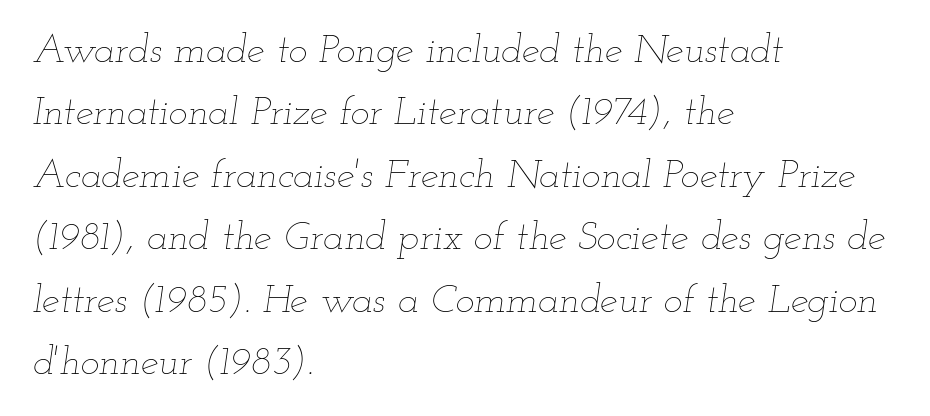
The image shows 40 px thin, wide type, italic (leaning right); set left-aligned, normal line spacing (1.56x), normal letter spacing, not underlined; low stroke contrast and a small x-height.
